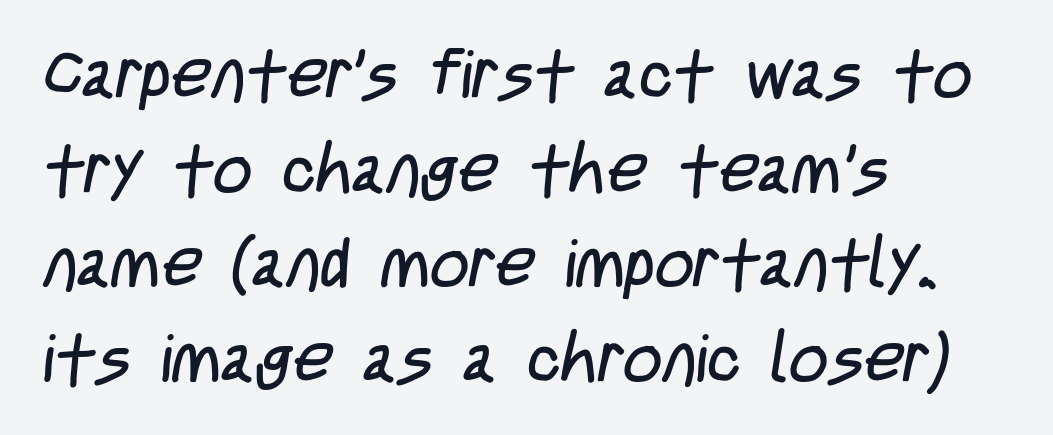
Q: Is the text bold? A: No.
Q: Is the typeface a serif or a sans-serif typeface? A: Sans-serif.
Q: Is the text underlined? A: No.
Q: How is the paragraph aligned? A: Left-aligned.
Q: Is the spacing between letters normal or unusually wide? A: Normal.
Q: Is the spacing between lines tight, normal or loose? A: Normal.
Q: Width (condensed, normal, or wide)? A: Condensed.
Q: Stroke contrast? A: Low.
Q: x-height? A: Large.
Q: Monospaced? A: No.
